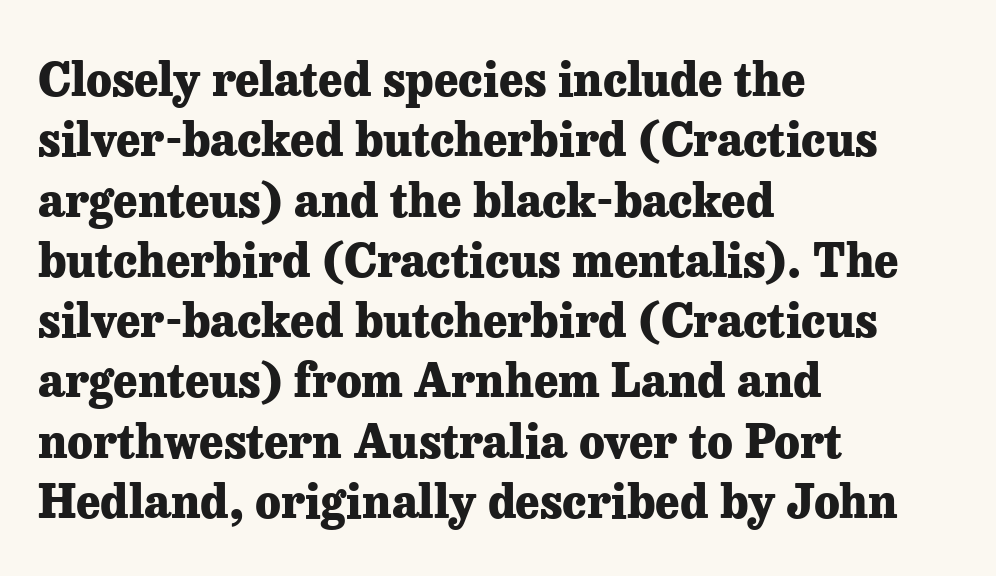
Characters remain perfectly vertical along every line. The rendering uses a moderate line-height, typical for paragraphs. To sum up the face: it has serifs. The gaps between neighbouring characters are ordinary and unremarkable.
